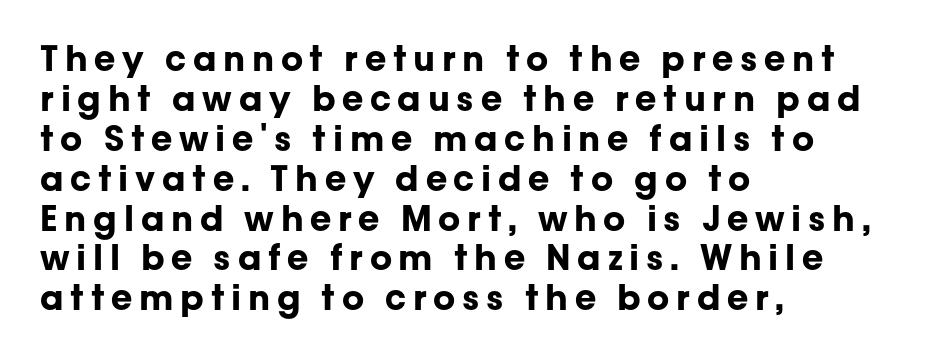
Q: Is the text bold? A: Yes.
Q: Is the text italic (slanted)? A: No, it is upright.
Q: Is the typeface a serif or a sans-serif typeface? A: Sans-serif.
Q: Is the text underlined? A: No.
Q: How is the paragraph aligned? A: Left-aligned.
Q: Is the spacing between lines tight, normal or loose? A: Tight.
Q: Width (condensed, normal, or wide)? A: Normal.
Q: Stroke contrast? A: Low.
Q: x-height? A: Medium.
Q: Monospaced? A: No.
